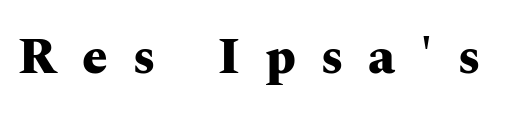
The image shows 51 px heavy, wide serif type, upright; set unusually wide letter spacing (+0.49 em), not underlined; medium stroke contrast and a medium x-height.
